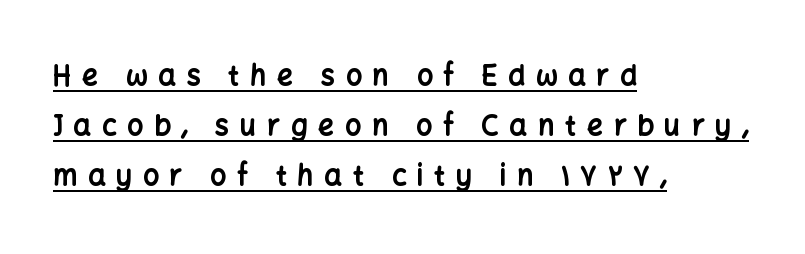
Emphasis is given by a line drawn under the lettering. The face used here is rendered with a markedly widened letterfit. Italic: no, the glyphs are upright roman. A sans-serif font was chosen for this passage. The rendering uses a bold face; every stroke is thick and dark. Is the block centered? No — it sits flush against the left margin.
